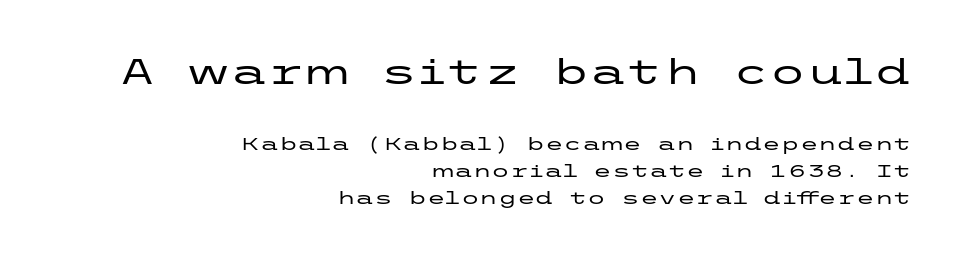
The image shows 34 px wide sans-serif type, upright; set right-aligned, normal line spacing (1.6x), normal letter spacing, not underlined; the first (top) block is 2.0x larger; low stroke contrast and a medium x-height.
